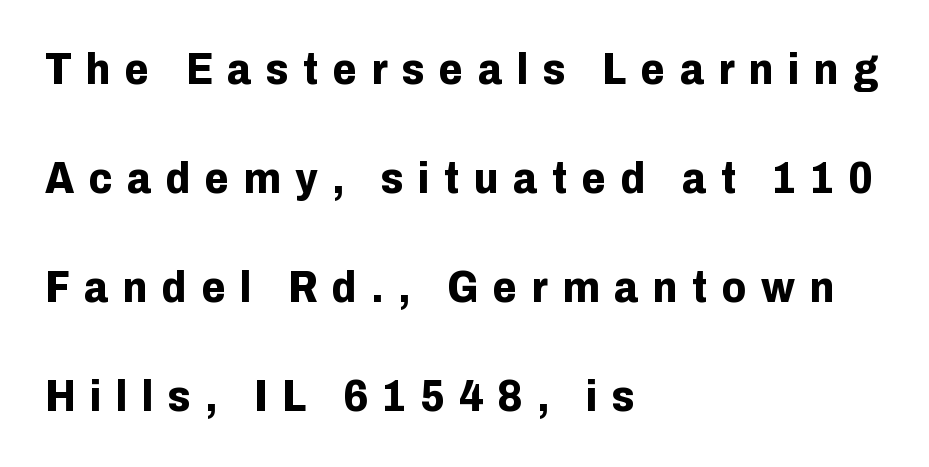
Q: Is the text bold? A: Yes.
Q: Is the text italic (slanted)? A: No, it is upright.
Q: Is the typeface a serif or a sans-serif typeface? A: Sans-serif.
Q: Is the text underlined? A: No.
Q: How is the paragraph aligned? A: Left-aligned.
Q: Is the spacing between letters normal or unusually wide? A: Unusually wide.
Q: Is the spacing between lines tight, normal or loose? A: Loose.
Q: Width (condensed, normal, or wide)? A: Normal.
Q: Stroke contrast? A: Low.
Q: x-height? A: Medium.
Q: Monospaced? A: No.
